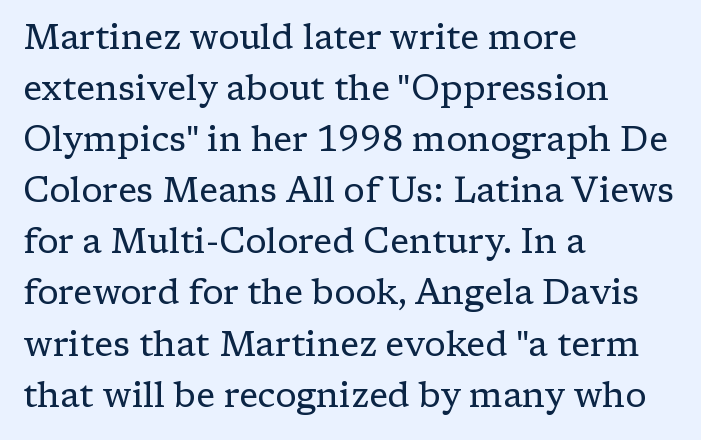
The image shows 35 px regular-weight serif type, upright; set left-aligned, normal line spacing (1.46x), normal letter spacing, not underlined; low stroke contrast and a medium x-height.
